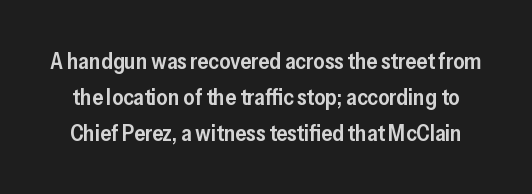
{"italic": "no", "bold": "semi", "underline": "no", "line_spacing": "normal", "line_spacing_ratio": 1.63, "letter_spacing": "normal", "letter_spacing_em": 0.0, "glyph_px": 22}
